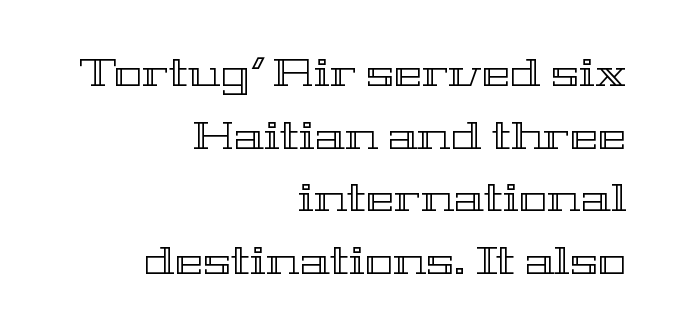
The image shows 38 px wide type, upright; set right-aligned, normal line spacing (1.65x), normal letter spacing, not underlined; a medium x-height.
